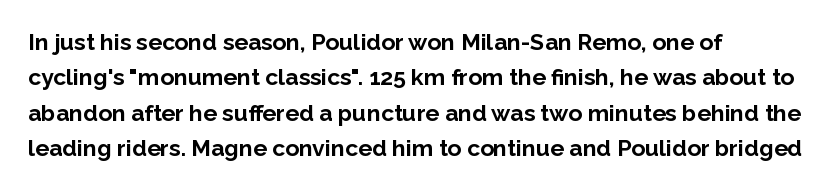
The image shows 23 px bold type, upright; set left-aligned, normal line spacing (1.54x), normal letter spacing, not underlined.
